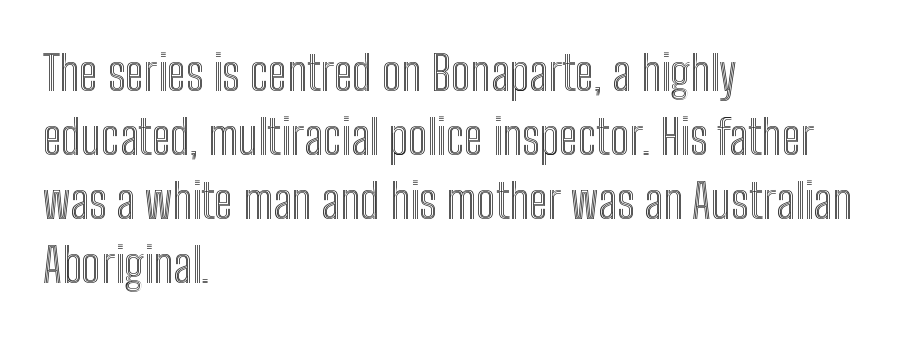
{"italic": "no", "width": "condensed", "x_height": "medium", "monospaced": "no", "underline": "no", "align": "left", "line_spacing": "normal", "line_spacing_ratio": 1.33, "letter_spacing": "normal", "letter_spacing_em": 0.0, "glyph_px": 48}
